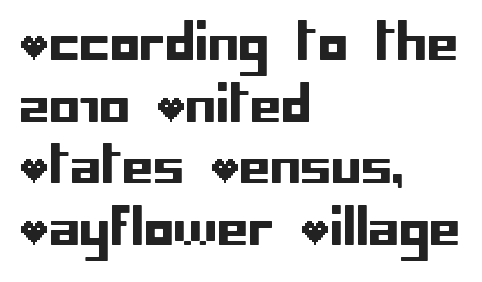
Q: Is the text italic (slanted)? A: No, it is upright.
Q: Is the typeface a serif or a sans-serif typeface? A: Sans-serif.
Q: Is the text underlined? A: No.
Q: How is the paragraph aligned? A: Left-aligned.
Q: Is the spacing between letters normal or unusually wide? A: Normal.
Q: Is the spacing between lines tight, normal or loose? A: Normal.
Q: Width (condensed, normal, or wide)? A: Normal.
Q: Stroke contrast? A: Low.
Q: x-height? A: Large.
